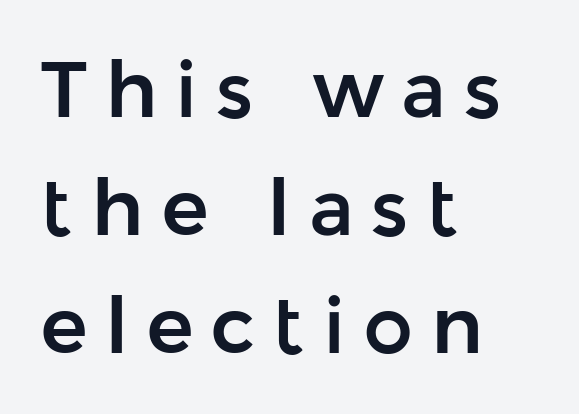
Q: Is the text italic (slanted)? A: No, it is upright.
Q: Is the typeface a serif or a sans-serif typeface? A: Sans-serif.
Q: Is the text underlined? A: No.
Q: How is the paragraph aligned? A: Left-aligned.
Q: Is the spacing between letters normal or unusually wide? A: Unusually wide.
Q: Is the spacing between lines tight, normal or loose? A: Normal.
Q: Width (condensed, normal, or wide)? A: Normal.
Q: Stroke contrast? A: Low.
Q: x-height? A: Medium.
Q: Monospaced? A: No.
